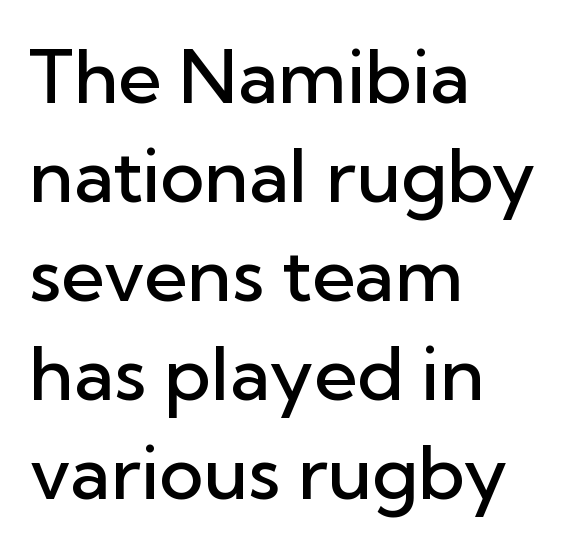
{"serif": "no", "italic": "no", "bold": "semi", "weight": "semibold", "width": "normal", "stroke_contrast": "low", "x_height": "medium", "monospaced": "no", "underline": "no", "align": "left", "line_spacing": "normal", "line_spacing_ratio": 1.32, "letter_spacing": "normal", "letter_spacing_em": 0.0, "glyph_px": 75}
